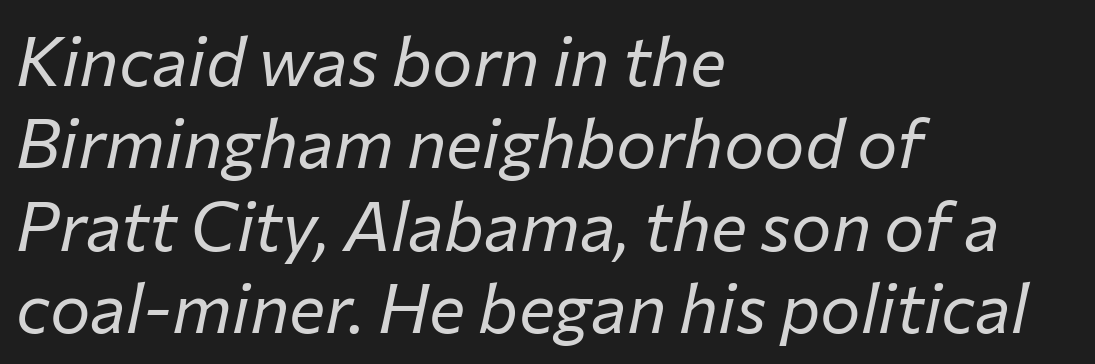
The image shows 68 px regular-weight type, italic (leaning right); set left-aligned, line spacing 1.21x, normal letter spacing, not underlined; low stroke contrast and a medium x-height.
